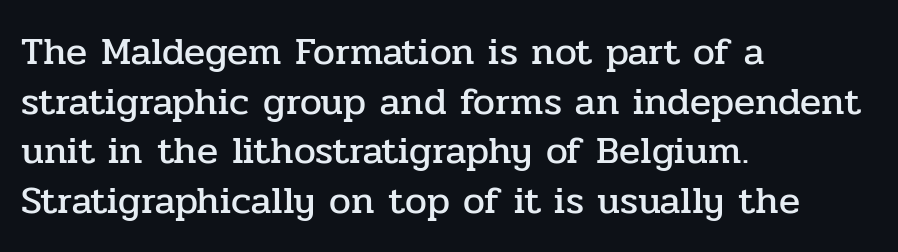
The image shows 39 px serif type, upright; set left-aligned, normal line spacing (1.27x), normal letter spacing, not underlined; low stroke contrast and a medium x-height.
